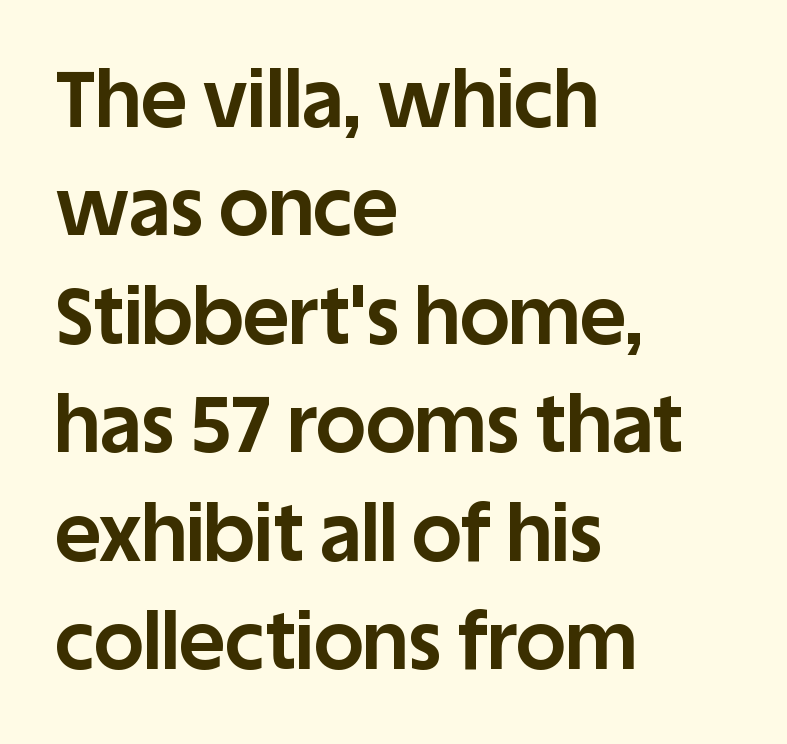
The image shows 78 px bold sans-serif type, upright; set left-aligned, normal line spacing (1.39x), normal letter spacing, not underlined; low stroke contrast and a large x-height.
